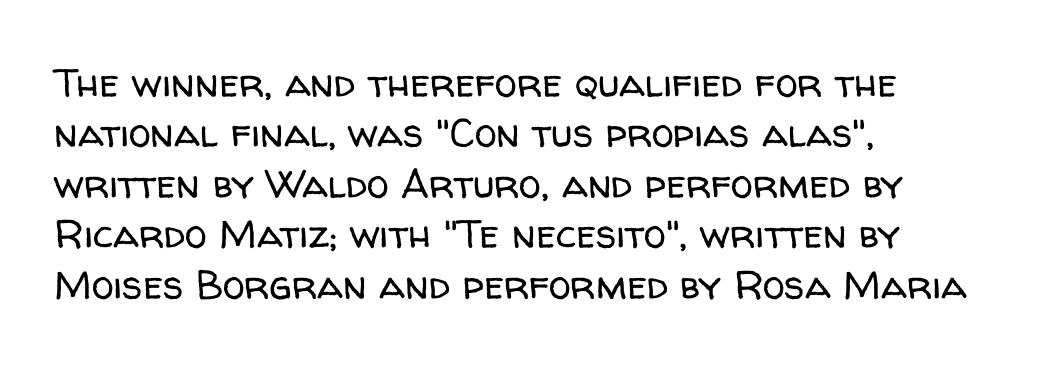
{"serif": "no", "italic": "no", "bold": "no", "weight": "regular", "width": "normal", "stroke_contrast": "low", "x_height": "medium", "monospaced": "no", "underline": "no", "align": "left", "line_spacing": "normal", "line_spacing_ratio": 1.26, "letter_spacing": "normal", "letter_spacing_em": 0.0, "glyph_px": 40}
